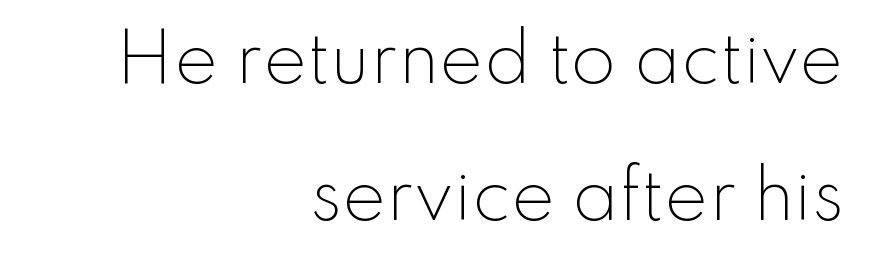
{"serif": "no", "italic": "no", "bold": "no", "weight": "light", "width": "normal", "stroke_contrast": "low", "x_height": "small", "monospaced": "no", "underline": "no", "align": "right", "line_spacing": "loose", "line_spacing_ratio": 2.07, "letter_spacing": "normal", "letter_spacing_em": 0.0, "glyph_px": 66}
